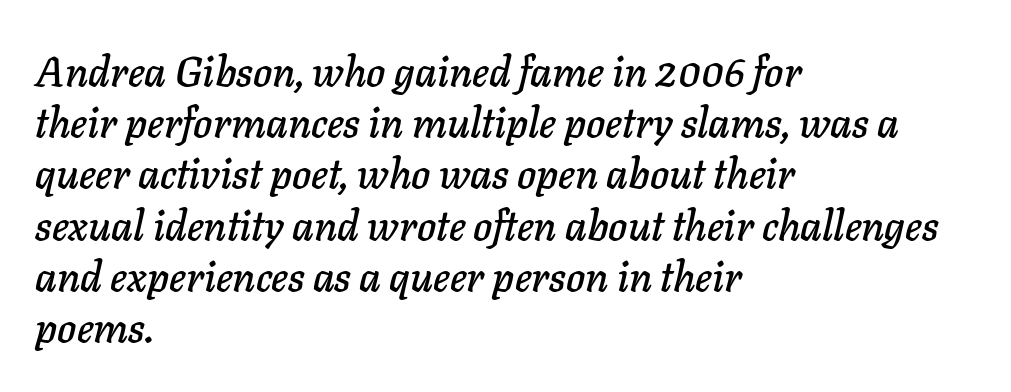
{"italic": "yes", "lean": "right", "slant_degrees": 11, "width": "normal", "stroke_contrast": "low", "x_height": "medium", "monospaced": "no", "underline": "no", "align": "left", "line_spacing": "normal", "line_spacing_ratio": 1.25, "letter_spacing": "normal", "letter_spacing_em": 0.0, "glyph_px": 41}
